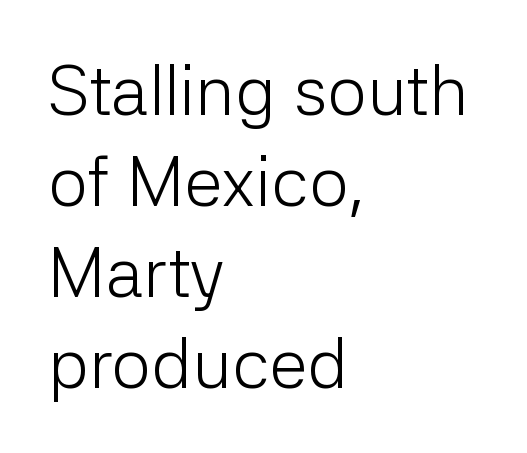
Note the varied advance widths — an 'i' is clearly narrower than an 'm'. Look at the bottom of the vertical strokes: they stop flat, with no serifs. Stems and bowls with no extra thickness — not bold. Normally led — the rows are evenly, conventionally spaced.
